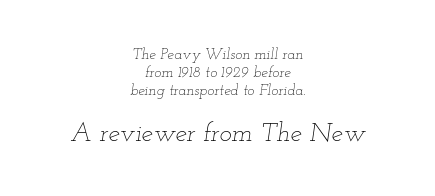
{"italic": "yes", "lean": "right", "slant_degrees": 12, "bold": "no", "underline": "no", "align": "center", "line_spacing_ratio": 1.19, "letter_spacing": "normal", "letter_spacing_em": 0.0, "larger_block": "second", "size_ratio": 1.73, "glyph_px": 26}
